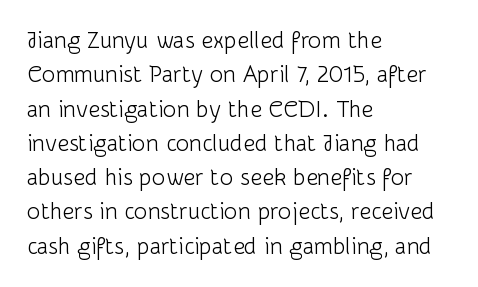
Q: Is the text bold? A: No.
Q: Is the text italic (slanted)? A: No, it is upright.
Q: Is the text underlined? A: No.
Q: How is the paragraph aligned? A: Left-aligned.
Q: Is the spacing between letters normal or unusually wide? A: Normal.
Q: Is the spacing between lines tight, normal or loose? A: Normal.
